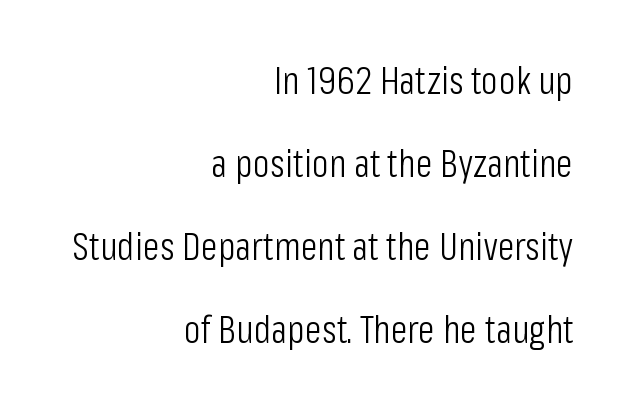
The typesetter chose a ragged-left arrangement here. The line texture is even and compact thanks to regular tracking. The specimen omits any rule beneath the text block's lines. This sample has the flowing, uneven cadence of proportional lettering.
